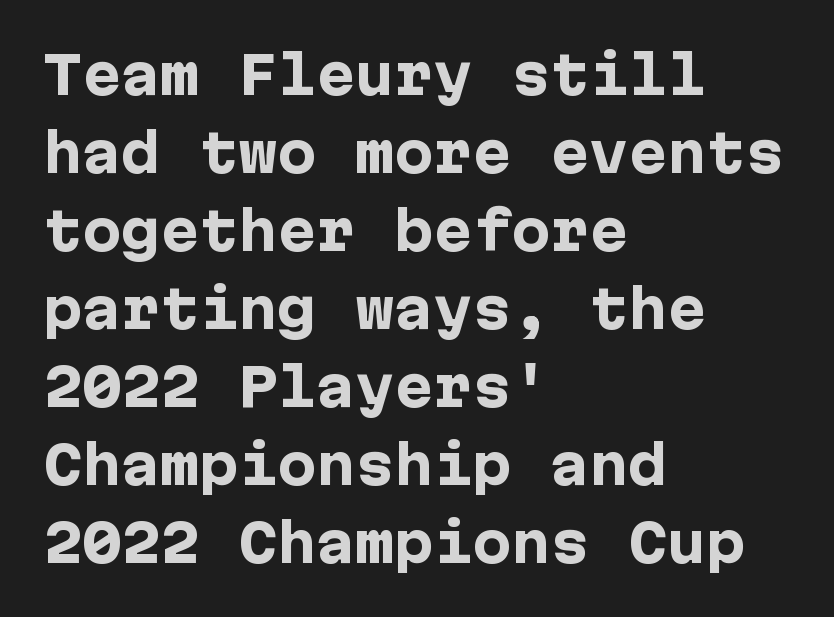
The image shows 52 px heavy sans-serif type, upright; set left-aligned, normal line spacing (1.5x), normal letter spacing, not underlined; low stroke contrast and a medium x-height.
